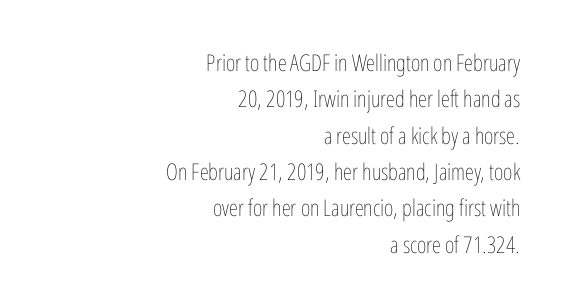
The lettering stays uniformly vertical, giving the passage a roman look. Is the type heavy? It reads as light-to-regular instead. Caption: multi-line text, flush right, ragged left. The foot of each line stays bare and open.
